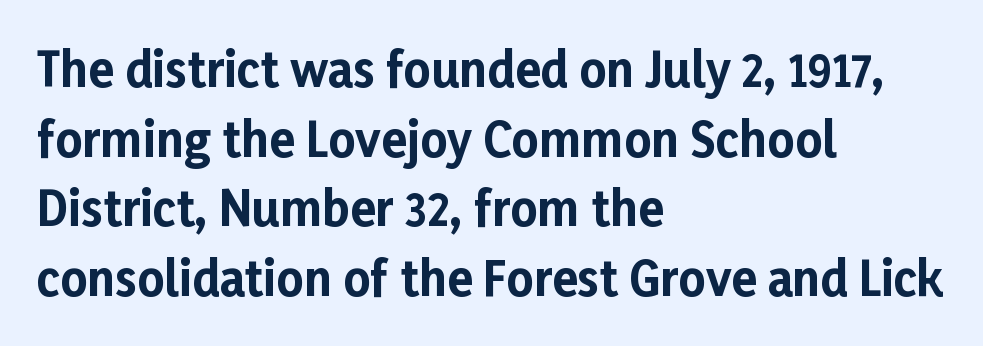
This sample uses a sans-serif face. Unlike italic type, these characters show no tilt at all. There is no visible air inserted between adjacent glyphs. Words float on clear page, feet unadorned. Strokes here are thick enough to call this a true bold.
